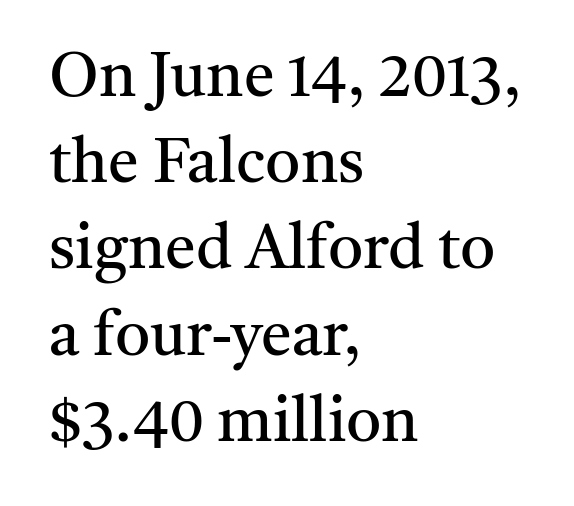
{"serif": "yes", "italic": "no", "bold": "no", "weight": "regular", "width": "normal", "stroke_contrast": "medium", "x_height": "medium", "monospaced": "no", "underline": "no", "align": "left", "line_spacing": "normal", "line_spacing_ratio": 1.39, "letter_spacing": "normal", "letter_spacing_em": 0.0, "glyph_px": 62}
